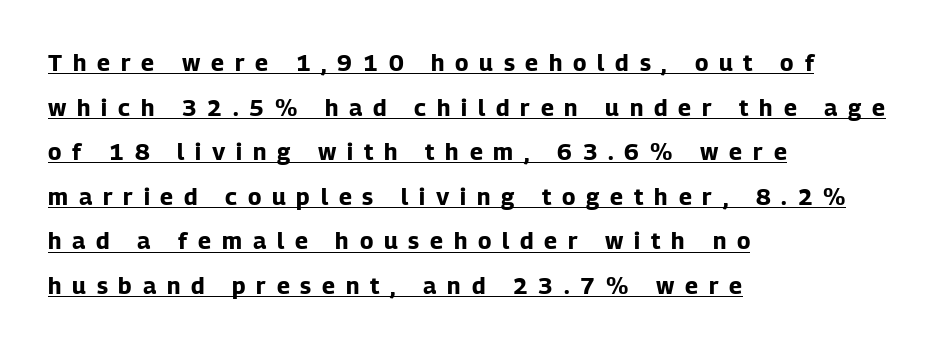
The image shows 23 px bold type, upright; set left-aligned, loose line spacing (1.94x), unusually wide letter spacing (+0.47 em), underlined.
